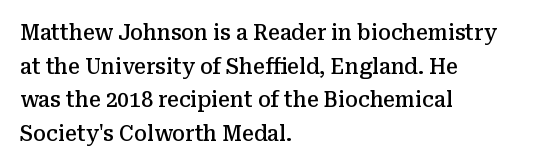
{"italic": "no", "bold": "semi", "underline": "no", "align": "left", "line_spacing": "normal", "line_spacing_ratio": 1.6, "letter_spacing": "normal", "letter_spacing_em": 0.0, "glyph_px": 21}
